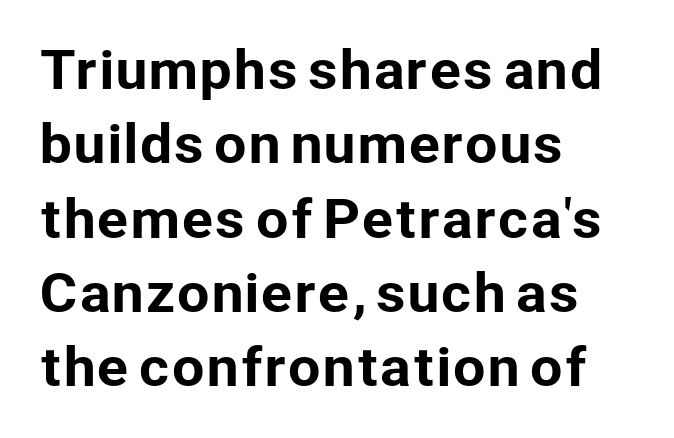
{"serif": "no", "italic": "no", "width": "normal", "stroke_contrast": "low", "x_height": "medium", "monospaced": "no", "underline": "no", "align": "left", "line_spacing": "normal", "line_spacing_ratio": 1.43, "letter_spacing": "normal", "letter_spacing_em": 0.0, "glyph_px": 52}
